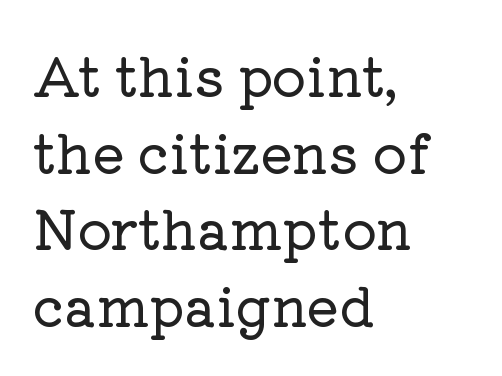
Does extra space separate the letters? No, they use regular spacing. Layout note: lines flush left. Compared with typical paragraphs, the rows here are spaced about the same. The letters advance in unequal steps, a hallmark of proportional type.
